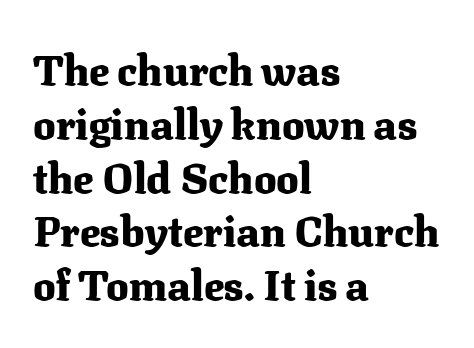
Q: Is the text bold? A: Yes.
Q: Is the text italic (slanted)? A: No, it is upright.
Q: Is the typeface a serif or a sans-serif typeface? A: Serif.
Q: Is the text underlined? A: No.
Q: How is the paragraph aligned? A: Left-aligned.
Q: Is the spacing between letters normal or unusually wide? A: Normal.
Q: Is the spacing between lines tight, normal or loose? A: Normal.
Q: Width (condensed, normal, or wide)? A: Normal.
Q: Stroke contrast? A: Medium.
Q: x-height? A: Medium.
Q: Monospaced? A: No.
